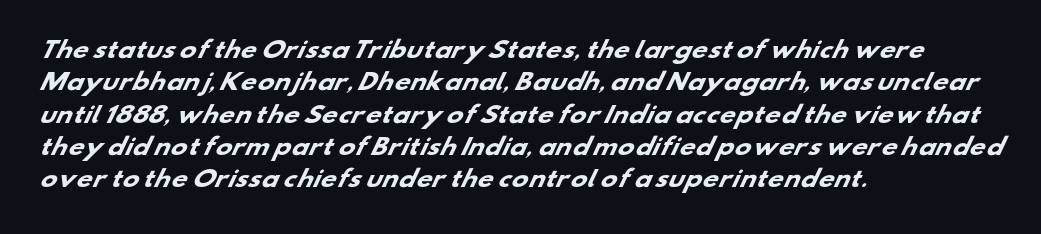
The image shows 22 px bold type; set left-aligned, normal line spacing (1.47x), normal letter spacing, not underlined.
